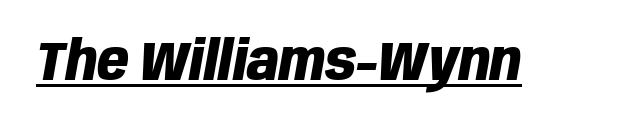
The image shows 55 px heavy, condensed type, italic (leaning right); set normal letter spacing, underlined; low stroke contrast and a large x-height.
